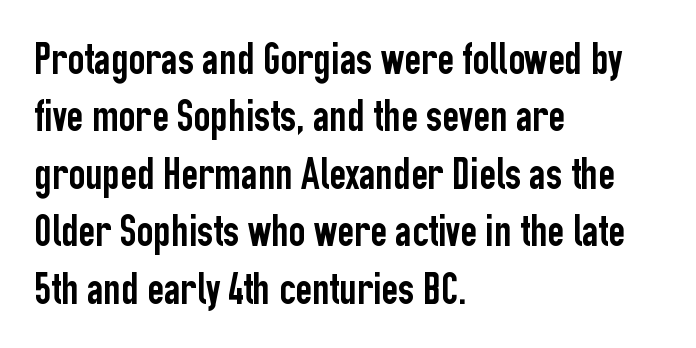
The image shows 46 px condensed sans-serif type, upright; set left-aligned, normal line spacing (1.25x), normal letter spacing, not underlined; low stroke contrast and a medium x-height.
